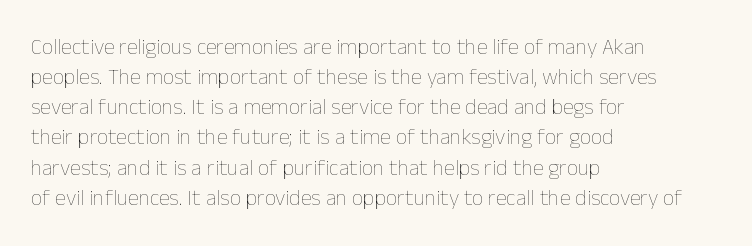
{"italic": "no", "bold": "no", "underline": "no", "align": "left", "line_spacing": "normal", "line_spacing_ratio": 1.37, "letter_spacing": "normal", "letter_spacing_em": 0.0, "glyph_px": 22}
